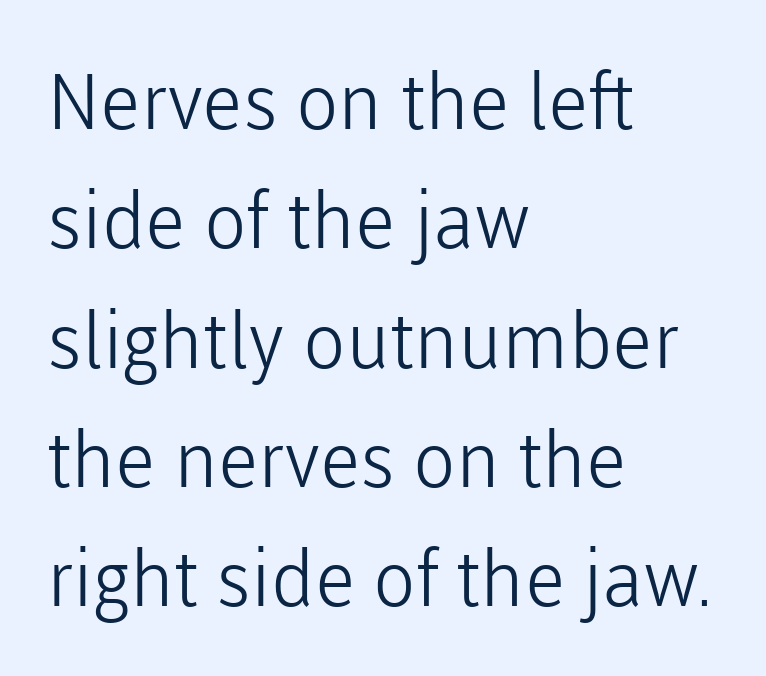
Q: Is the text bold? A: No.
Q: Is the text italic (slanted)? A: No, it is upright.
Q: Is the typeface a serif or a sans-serif typeface? A: Sans-serif.
Q: Is the text underlined? A: No.
Q: How is the paragraph aligned? A: Left-aligned.
Q: Is the spacing between letters normal or unusually wide? A: Normal.
Q: Is the spacing between lines tight, normal or loose? A: Normal.
Q: Width (condensed, normal, or wide)? A: Normal.
Q: Stroke contrast? A: Low.
Q: x-height? A: Medium.
Q: Monospaced? A: No.
